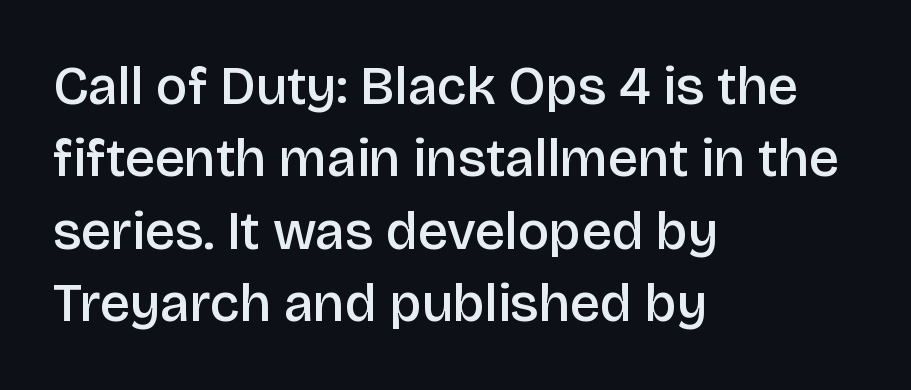
Q: Is the text bold? A: Semi-bold.
Q: Is the text italic (slanted)? A: No, it is upright.
Q: Is the typeface a serif or a sans-serif typeface? A: Sans-serif.
Q: Is the text underlined? A: No.
Q: How is the paragraph aligned? A: Left-aligned.
Q: Is the spacing between letters normal or unusually wide? A: Normal.
Q: Is the spacing between lines tight, normal or loose? A: Normal.
Q: Width (condensed, normal, or wide)? A: Normal.
Q: Stroke contrast? A: Low.
Q: x-height? A: Large.
Q: Monospaced? A: No.
